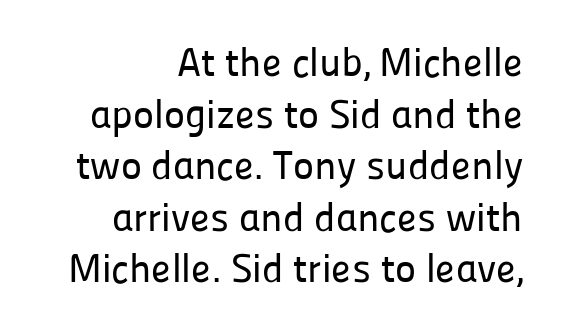
Q: Is the text italic (slanted)? A: No, it is upright.
Q: Is the typeface a serif or a sans-serif typeface? A: Sans-serif.
Q: Is the text underlined? A: No.
Q: How is the paragraph aligned? A: Right-aligned.
Q: Is the spacing between letters normal or unusually wide? A: Normal.
Q: Is the spacing between lines tight, normal or loose? A: Normal.
Q: Width (condensed, normal, or wide)? A: Normal.
Q: Stroke contrast? A: Low.
Q: x-height? A: Medium.
Q: Monospaced? A: No.
